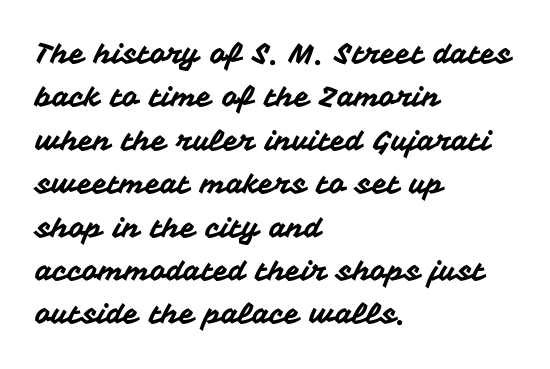
{"serif": "no", "width": "normal", "stroke_contrast": "medium", "x_height": "medium", "monospaced": "no", "underline": "no", "align": "left", "line_spacing": "normal", "line_spacing_ratio": 1.55, "letter_spacing": "normal", "letter_spacing_em": 0.0, "glyph_px": 28}
